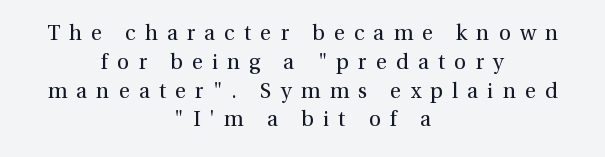
Does the leading feel generous? No, just average. It's the straight-up-and-down kind of type. Check under the words: just untouched page. Caption: expanded tracking, letters set apart. The font sits on the lighter half of the weight spectrum, regular included. Both edges are ragged and mirror each other, which tells us the setting is centered.
